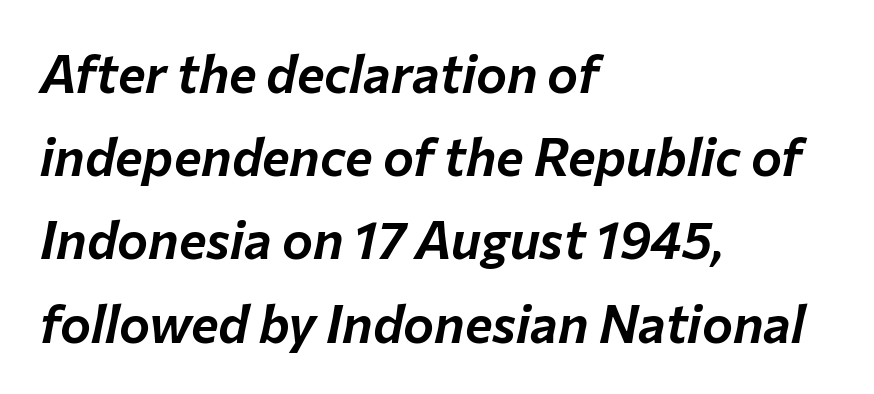
{"italic": "yes", "lean": "right", "slant_degrees": 12, "width": "normal", "stroke_contrast": "low", "x_height": "medium", "monospaced": "no", "underline": "no", "align": "left", "line_spacing": "normal", "line_spacing_ratio": 1.6, "letter_spacing": "normal", "letter_spacing_em": 0.0, "glyph_px": 52}
